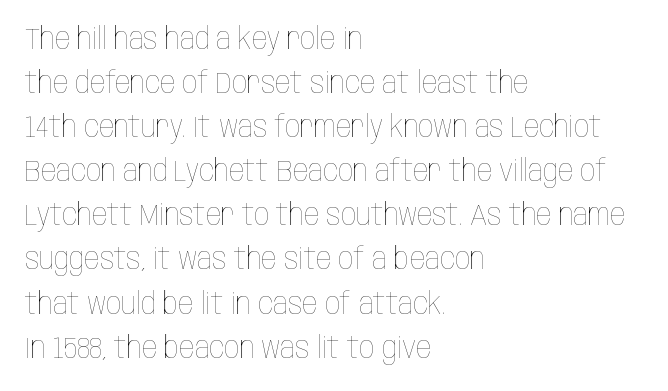
{"italic": "no", "bold": "no", "weight": "thin", "width": "condensed", "stroke_contrast": "low", "x_height": "large", "monospaced": "no", "underline": "no", "align": "left", "line_spacing": "normal", "line_spacing_ratio": 1.47, "letter_spacing": "normal", "letter_spacing_em": 0.0, "glyph_px": 30}
